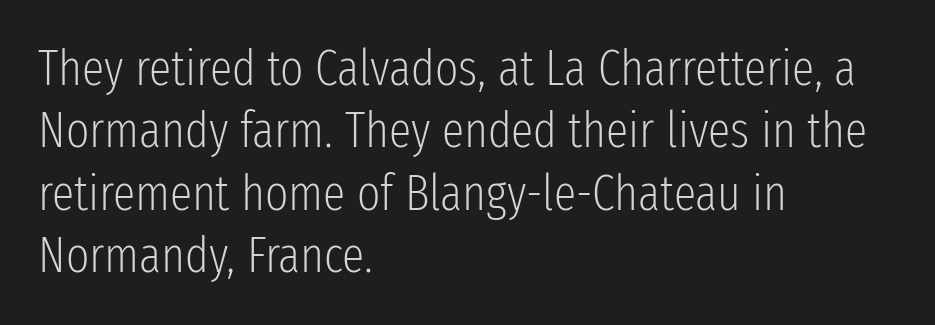
{"serif": "no", "italic": "no", "bold": "no", "weight": "light", "width": "condensed", "stroke_contrast": "low", "x_height": "medium", "monospaced": "no", "underline": "no", "align": "left", "line_spacing": "normal", "line_spacing_ratio": 1.25, "letter_spacing": "normal", "letter_spacing_em": 0.0, "glyph_px": 50}
